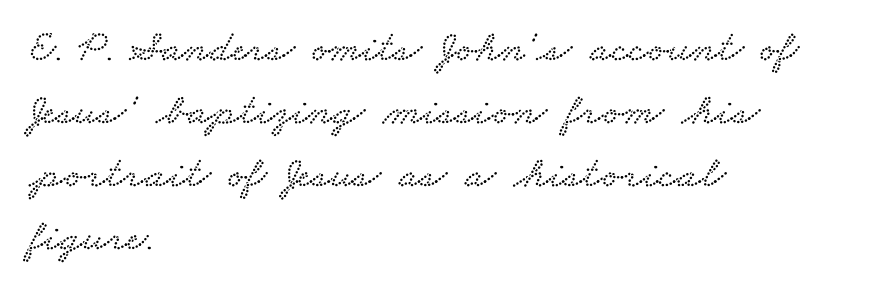
{"serif": "yes", "width": "wide", "stroke_contrast": "low", "x_height": "small", "monospaced": "no", "underline": "no", "align": "left", "line_spacing": "normal", "line_spacing_ratio": 1.4, "letter_spacing": "normal", "letter_spacing_em": 0.0, "glyph_px": 45}
